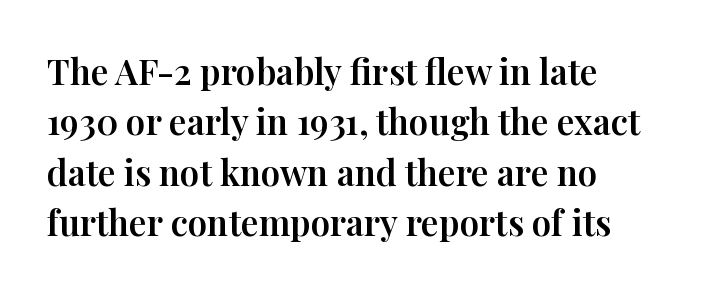
The image shows 35 px serif type, upright; set normal line spacing (1.44x), normal letter spacing, not underlined; high stroke contrast and a medium x-height.
